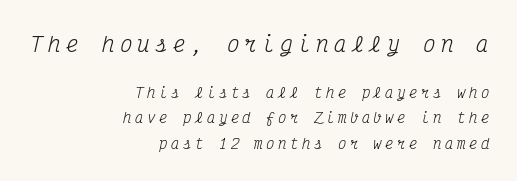
Q: Is the text bold? A: No.
Q: Is the text italic (slanted)? A: Yes, it leans right by about 12 degrees.
Q: Is the text underlined? A: No.
Q: How is the paragraph aligned? A: Right-aligned.
Q: Is the spacing between letters normal or unusually wide? A: Unusually wide.
Q: Which block of text is set in a larger size, the first (top) or the second (bottom)? A: The first (top) one.
